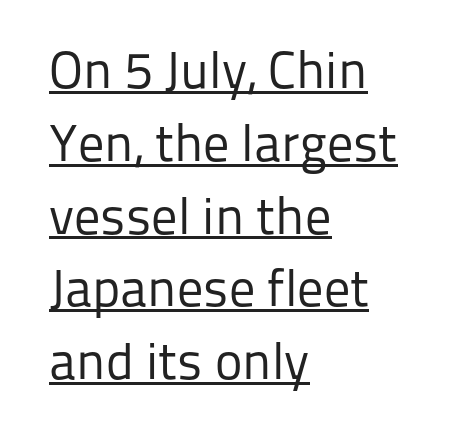
{"serif": "no", "italic": "no", "bold": "no", "weight": "regular", "width": "normal", "stroke_contrast": "low", "x_height": "medium", "monospaced": "no", "underline": "yes", "align": "left", "line_spacing": "normal", "line_spacing_ratio": 1.4, "letter_spacing": "normal", "letter_spacing_em": 0.0, "glyph_px": 52}
